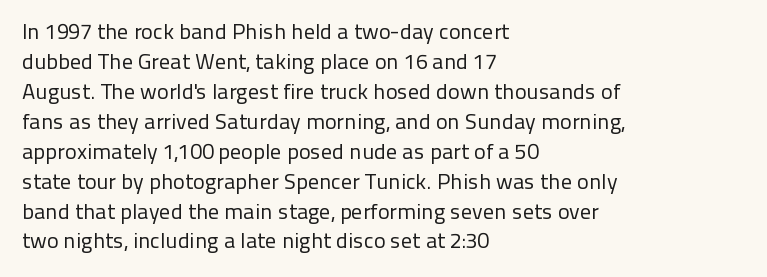
{"italic": "no", "bold": "no", "underline": "no", "align": "left", "line_spacing": "normal", "line_spacing_ratio": 1.36, "letter_spacing": "normal", "letter_spacing_em": 0.0, "glyph_px": 22}
